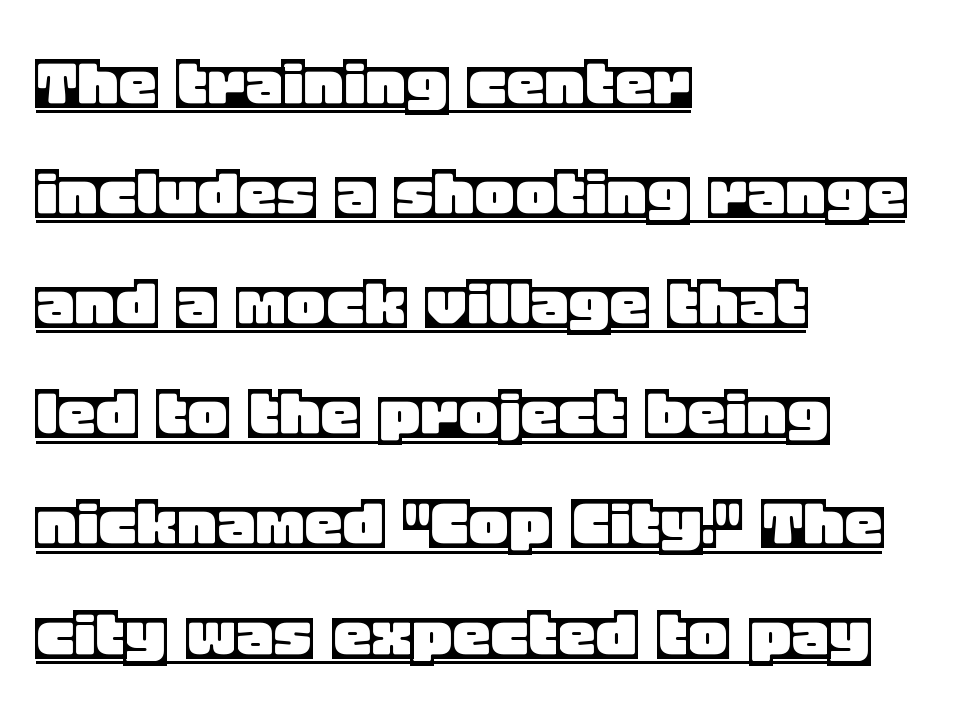
Q: Is the text italic (slanted)? A: No, it is upright.
Q: Is the text underlined? A: Yes.
Q: How is the paragraph aligned? A: Left-aligned.
Q: Is the spacing between letters normal or unusually wide? A: Normal.
Q: Is the spacing between lines tight, normal or loose? A: Normal.
Q: Width (condensed, normal, or wide)? A: Normal.
Q: x-height? A: Large.
Q: Monospaced? A: No.
